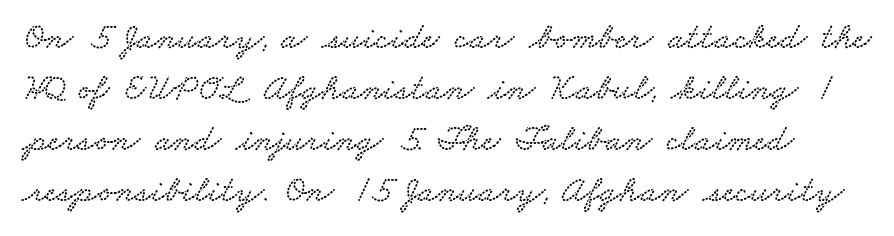
{"serif": "yes", "width": "wide", "stroke_contrast": "low", "x_height": "small", "monospaced": "no", "underline": "no", "line_spacing": "normal", "line_spacing_ratio": 1.38, "letter_spacing": "normal", "letter_spacing_em": 0.0, "glyph_px": 37}
